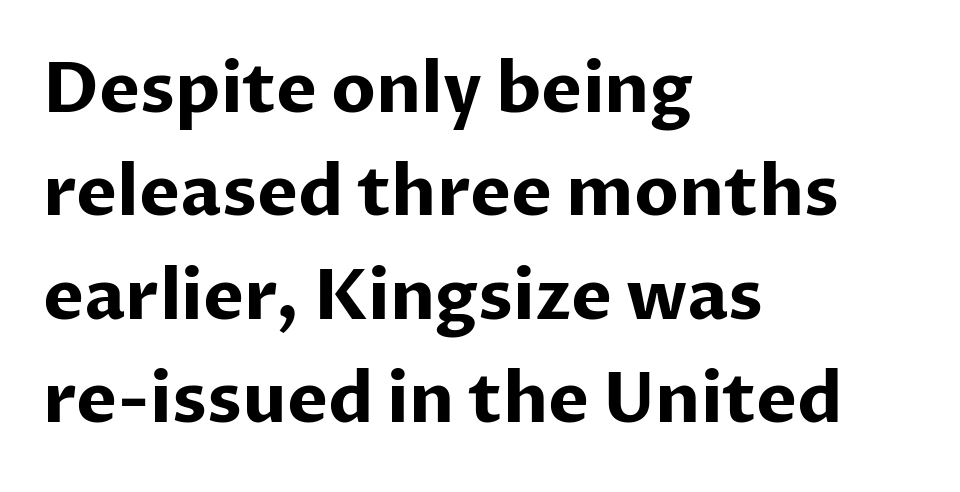
Q: Is the text bold? A: Yes.
Q: Is the text italic (slanted)? A: No, it is upright.
Q: Is the typeface a serif or a sans-serif typeface? A: Sans-serif.
Q: Is the text underlined? A: No.
Q: How is the paragraph aligned? A: Left-aligned.
Q: Is the spacing between letters normal or unusually wide? A: Normal.
Q: Is the spacing between lines tight, normal or loose? A: Normal.
Q: Width (condensed, normal, or wide)? A: Normal.
Q: Stroke contrast? A: Low.
Q: x-height? A: Medium.
Q: Monospaced? A: No.
